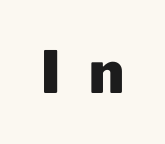
The rendering uses a bold face; every stroke is thick and dark. The tracking jumps out immediately: characters are airy and widely separated. Do the characters align in a grid? No, the font is proportional. A typesetter would label this face a sans.
